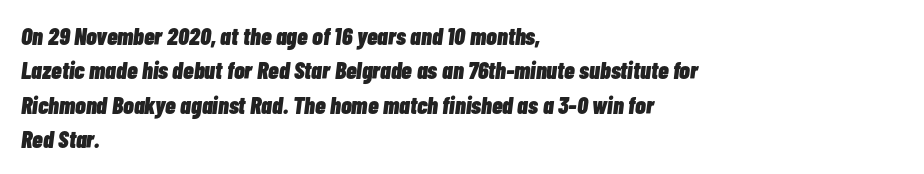
Q: Is the text bold? A: Yes.
Q: Is the text italic (slanted)? A: Yes, it leans right by about 7 degrees.
Q: Is the text underlined? A: No.
Q: How is the paragraph aligned? A: Left-aligned.
Q: Is the spacing between letters normal or unusually wide? A: Normal.
Q: Is the spacing between lines tight, normal or loose? A: Normal.
